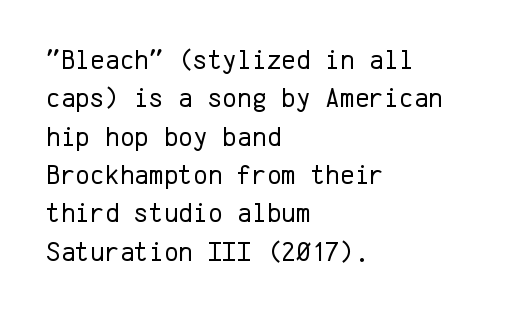
{"serif": "no", "italic": "no", "bold": "no", "weight": "regular", "width": "normal", "stroke_contrast": "low", "x_height": "medium", "monospaced": "yes", "underline": "no", "align": "left", "line_spacing": "normal", "line_spacing_ratio": 1.37, "letter_spacing": "normal", "letter_spacing_em": 0.0, "glyph_px": 28}
